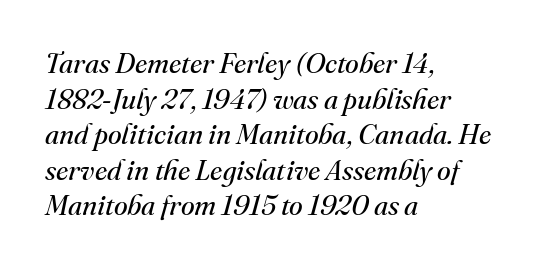
The image shows 28 px regular-weight serif type, italic (leaning right); set left-aligned, normal line spacing (1.27x), normal letter spacing, not underlined; medium stroke contrast and a small x-height.
